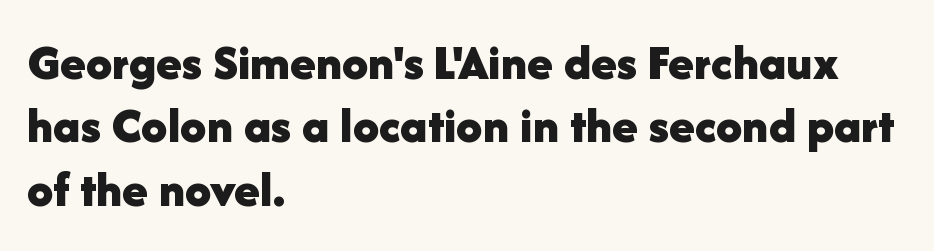
Note the varied advance widths — an 'i' is clearly narrower than an 'm'. Is the letter spacing exaggerated? No — it looks like the ordinary default. Emphasis by weight is at full strength: bold. Visually the block forms a straight wall on the left and a jagged coastline on the right. These lines are composed in type without serifs.
